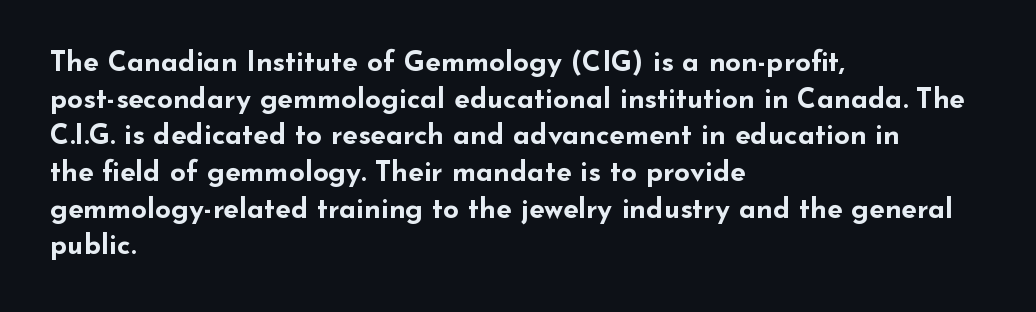
Q: Is the text bold? A: Yes.
Q: Is the text italic (slanted)? A: No, it is upright.
Q: Is the typeface a serif or a sans-serif typeface? A: Sans-serif.
Q: Is the text underlined? A: No.
Q: How is the paragraph aligned? A: Left-aligned.
Q: Is the spacing between letters normal or unusually wide? A: Normal.
Q: Is the spacing between lines tight, normal or loose? A: Normal.
Q: Width (condensed, normal, or wide)? A: Wide.
Q: Stroke contrast? A: Low.
Q: x-height? A: Small.
Q: Monospaced? A: No.
